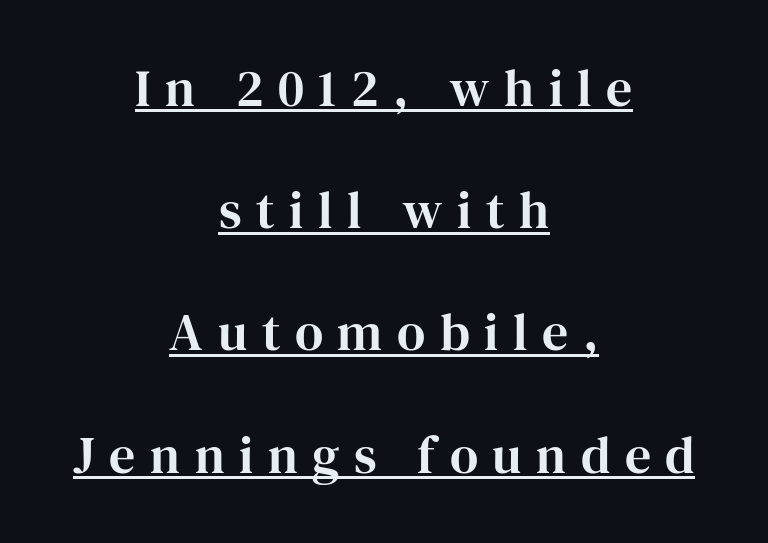
Q: Is the text italic (slanted)? A: No, it is upright.
Q: Is the typeface a serif or a sans-serif typeface? A: Serif.
Q: Is the text underlined? A: Yes.
Q: How is the paragraph aligned? A: Centered.
Q: Is the spacing between letters normal or unusually wide? A: Unusually wide.
Q: Is the spacing between lines tight, normal or loose? A: Loose.
Q: Width (condensed, normal, or wide)? A: Normal.
Q: Stroke contrast? A: High.
Q: x-height? A: Medium.
Q: Monospaced? A: No.
